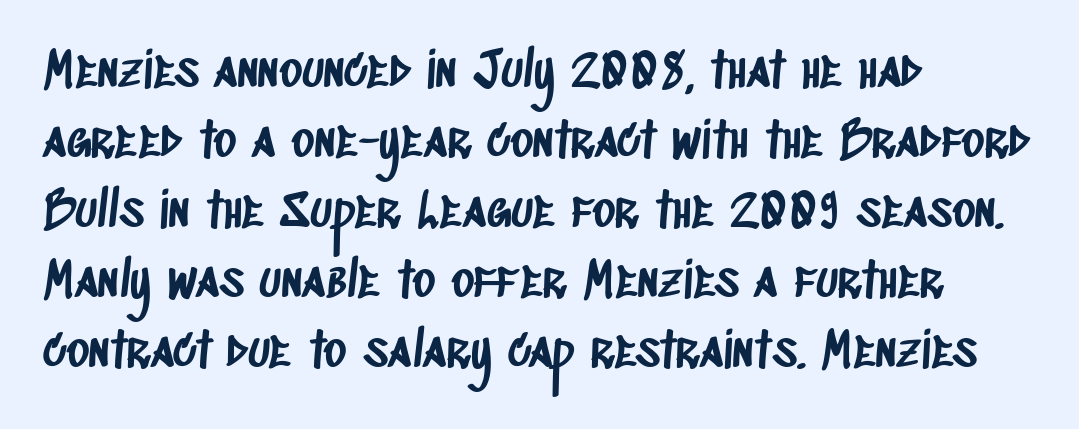
The passage shown is typed in a proportional face where columns would drift. One-word summary of the alignment: left. Between one letter and the next there's only the usual sliver of space. A normal amount of white space separates one row of letters from the next. A sans-serif font was chosen for this passage.
